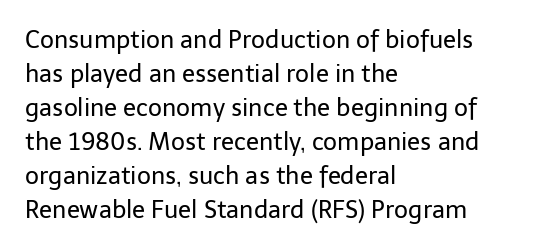
Q: Is the text bold? A: No.
Q: Is the text italic (slanted)? A: No, it is upright.
Q: Is the text underlined? A: No.
Q: How is the paragraph aligned? A: Left-aligned.
Q: Is the spacing between letters normal or unusually wide? A: Normal.
Q: Is the spacing between lines tight, normal or loose? A: Normal.
